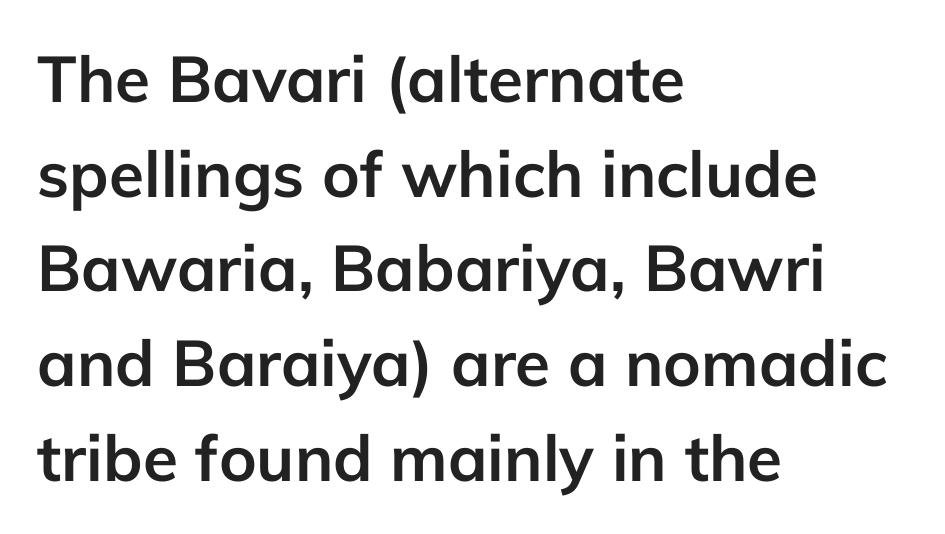
This is heavy type, rendered in bold. The passage shown is not underscored anywhere. You could not count columns in this text — the font is proportionally spaced. Italic: no, the glyphs are upright roman. This sample is left-justified, so line endings fall wherever the words run out. This rendering leaves character spacing at its baseline value.
